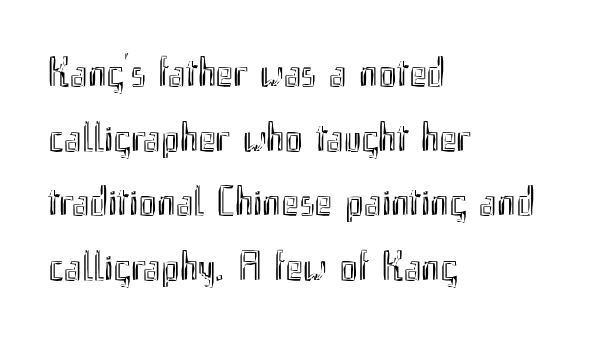
The image shows 42 px condensed type, upright; set left-aligned, normal line spacing (1.54x), normal letter spacing, not underlined; a small x-height.
